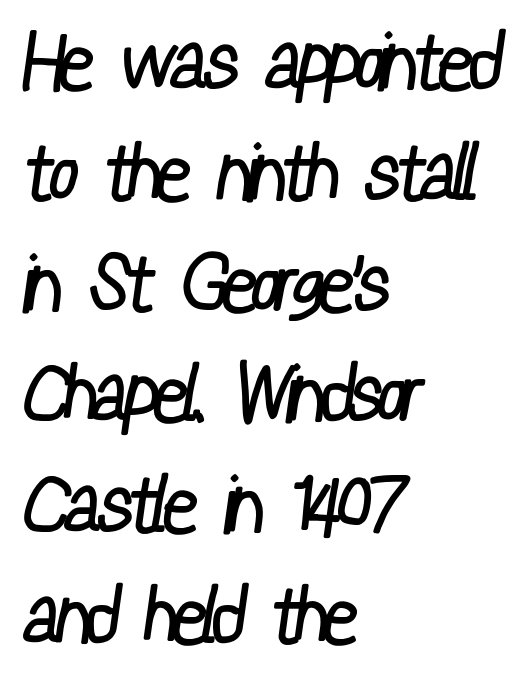
The image shows 78 px regular-weight, condensed sans-serif type; set left-aligned, normal line spacing (1.42x), normal letter spacing, not underlined; low stroke contrast and a medium x-height.
